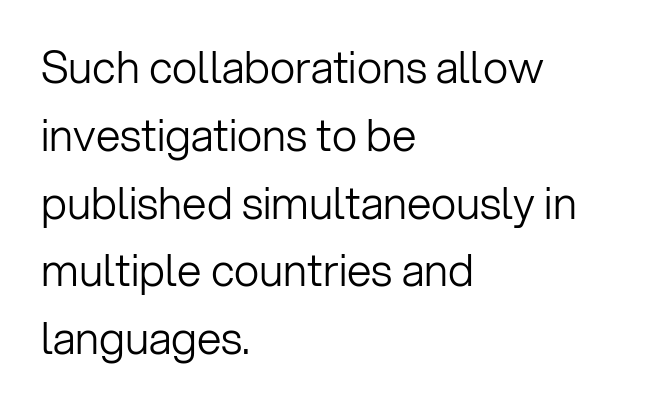
Q: Is the text bold? A: No.
Q: Is the text italic (slanted)? A: No, it is upright.
Q: Is the typeface a serif or a sans-serif typeface? A: Sans-serif.
Q: Is the text underlined? A: No.
Q: How is the paragraph aligned? A: Left-aligned.
Q: Is the spacing between letters normal or unusually wide? A: Normal.
Q: Is the spacing between lines tight, normal or loose? A: Normal.
Q: Width (condensed, normal, or wide)? A: Normal.
Q: Stroke contrast? A: Low.
Q: x-height? A: Medium.
Q: Monospaced? A: No.
